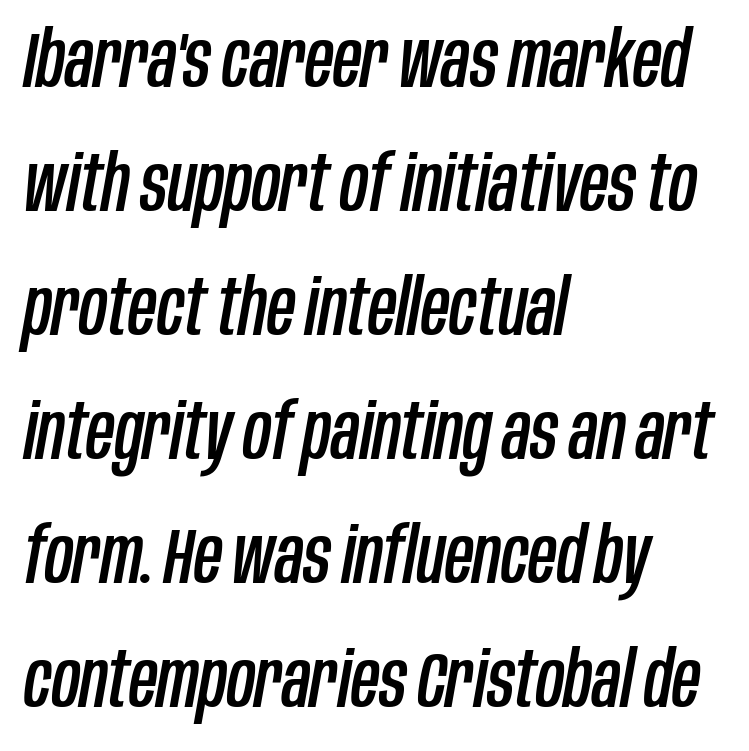
Q: Is the text italic (slanted)? A: Yes, it leans right by about 10 degrees.
Q: Is the text underlined? A: No.
Q: How is the paragraph aligned? A: Left-aligned.
Q: Is the spacing between letters normal or unusually wide? A: Normal.
Q: Is the spacing between lines tight, normal or loose? A: Normal.
Q: Width (condensed, normal, or wide)? A: Condensed.
Q: Stroke contrast? A: Low.
Q: x-height? A: Large.
Q: Monospaced? A: No.
